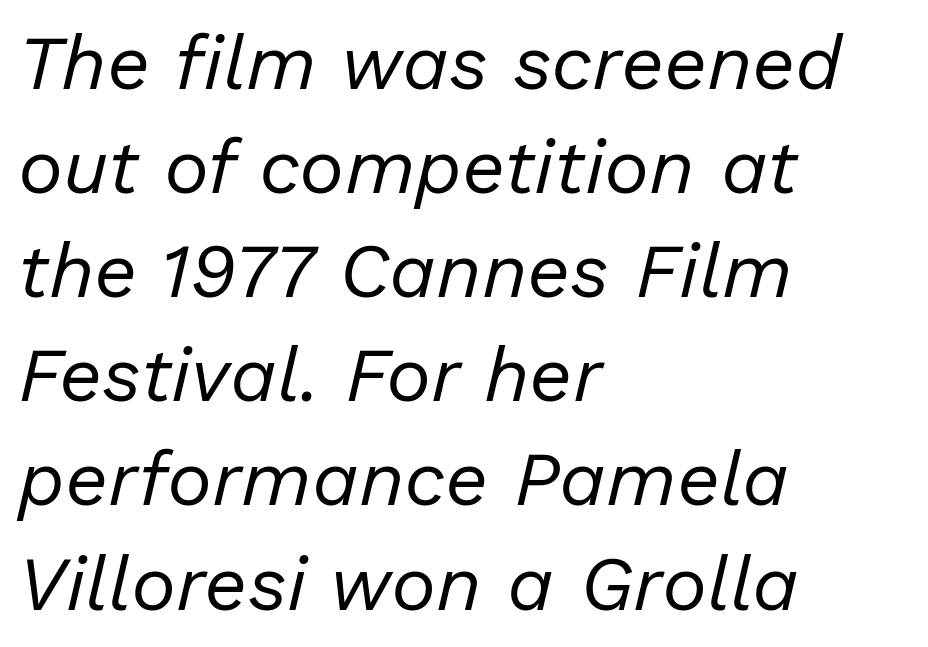
Q: Is the text bold? A: No.
Q: Is the text italic (slanted)? A: Yes, it leans right by about 13 degrees.
Q: Is the text underlined? A: No.
Q: How is the paragraph aligned? A: Left-aligned.
Q: Is the spacing between letters normal or unusually wide? A: Normal.
Q: Is the spacing between lines tight, normal or loose? A: Normal.
Q: Width (condensed, normal, or wide)? A: Normal.
Q: Stroke contrast? A: Low.
Q: x-height? A: Medium.
Q: Monospaced? A: No.
